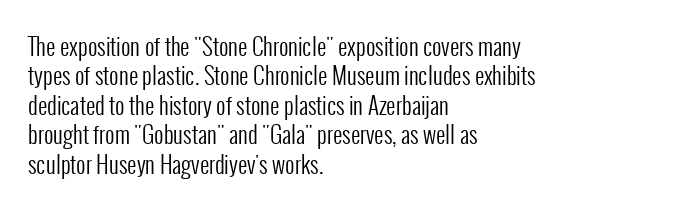
Q: Is the text bold? A: No.
Q: Is the text italic (slanted)? A: No, it is upright.
Q: Is the text underlined? A: No.
Q: How is the paragraph aligned? A: Left-aligned.
Q: Is the spacing between letters normal or unusually wide? A: Normal.
Q: Is the spacing between lines tight, normal or loose? A: Normal.
